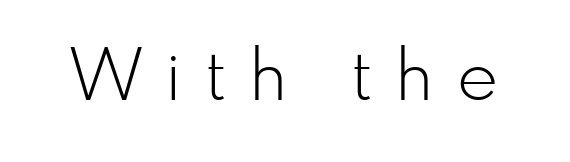
{"serif": "no", "italic": "no", "bold": "no", "weight": "light", "width": "normal", "stroke_contrast": "low", "x_height": "small", "monospaced": "no", "underline": "no", "letter_spacing": "wide", "letter_spacing_em": 0.34, "glyph_px": 70}
